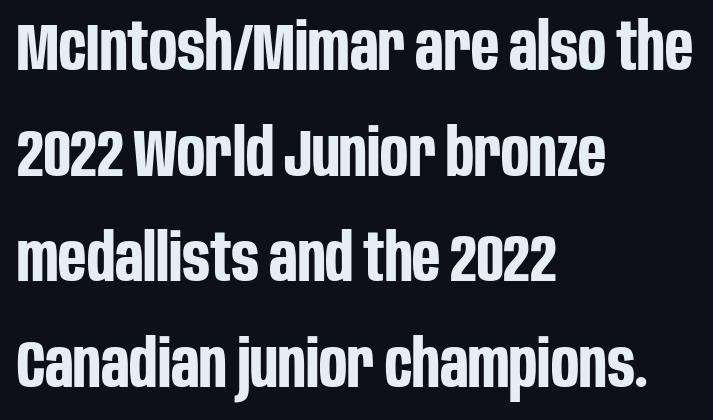
Horizontally, the lines are justified to the leading edge only. How would I describe the line gaps? Plain and ordinary. These lines carry a lot of weight — the face is fully bold. A typesetter would label this face a sans. No word sits above an underline.
